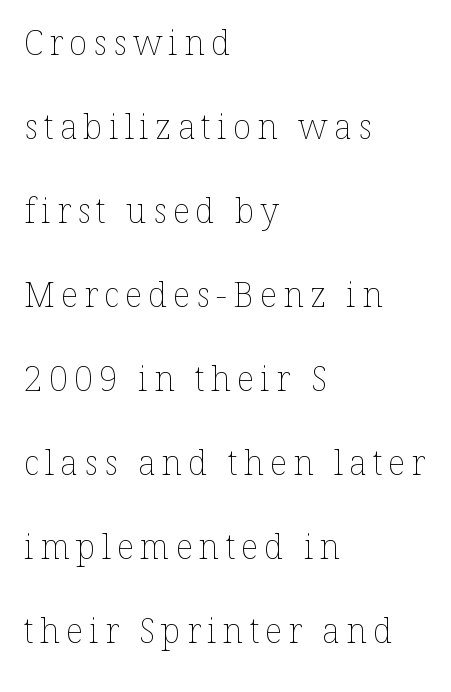
Q: Is the text bold? A: No.
Q: Is the text italic (slanted)? A: No, it is upright.
Q: Is the text underlined? A: No.
Q: How is the paragraph aligned? A: Left-aligned.
Q: Is the spacing between lines tight, normal or loose? A: Loose.
Q: Width (condensed, normal, or wide)? A: Normal.
Q: Stroke contrast? A: Low.
Q: x-height? A: Medium.
Q: Monospaced? A: No.
